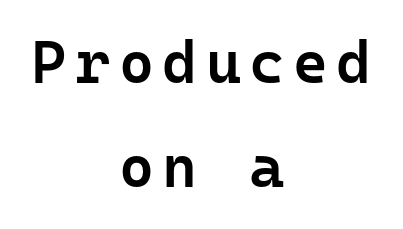
{"serif": "no", "italic": "no", "bold": "semi", "weight": "semibold", "width": "normal", "stroke_contrast": "low", "x_height": "medium", "monospaced": "yes", "underline": "no", "align": "center", "line_spacing_ratio": 1.73, "glyph_px": 60}
